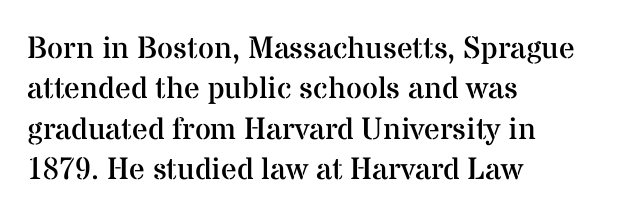
{"serif": "yes", "italic": "no", "bold": "no", "weight": "regular", "width": "normal", "stroke_contrast": "medium", "x_height": "medium", "monospaced": "no", "underline": "no", "align": "left", "line_spacing": "normal", "line_spacing_ratio": 1.3, "letter_spacing": "normal", "letter_spacing_em": 0.0, "glyph_px": 31}
